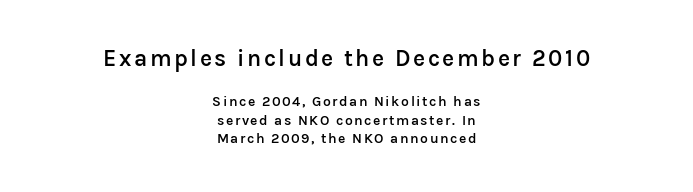
The image shows 23 px text type, upright; set centered, normal line spacing (1.33x), not underlined; the first (top) block is 1.64x larger.
